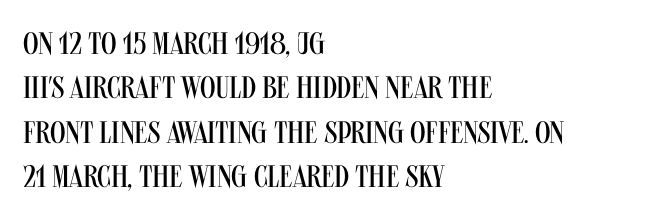
{"serif": "no", "italic": "no", "bold": "no", "weight": "regular", "width": "condensed", "stroke_contrast": "medium", "x_height": "large", "monospaced": "no", "underline": "no", "align": "left", "line_spacing": "normal", "line_spacing_ratio": 1.43, "letter_spacing": "normal", "letter_spacing_em": 0.0, "glyph_px": 31}
